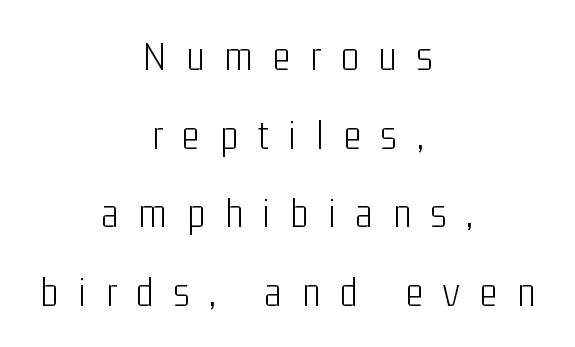
You could only call the tracking loose — the letters float apart. The rendering uses natural spacing where letterforms have individual widths. The gap between lines stays unmarked. Casual observation: everything's sitting right in the middle. When letters stand straight like this, we call the style roman or upright. Stroke mass is kept to a normal reading level or below.
